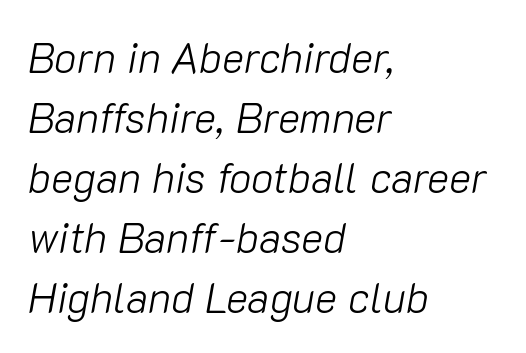
The image shows 42 px light type, italic (leaning right); set left-aligned, normal line spacing (1.43x), normal letter spacing, not underlined; low stroke contrast and a medium x-height.
